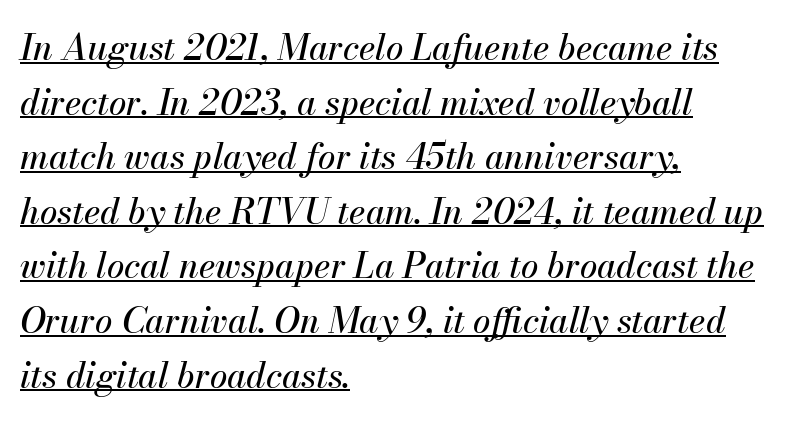
This sample carries an underscore along the baseline area. The passage shown is typed in a proportional face where columns would drift. The type is set solid horizontally, with unmodified tracking. The text block is weighted toward the left margin, trailing off unevenly rightward. The face used here has a pronounced slope to its letters. The line-height multiplier appears to be the usual default.
